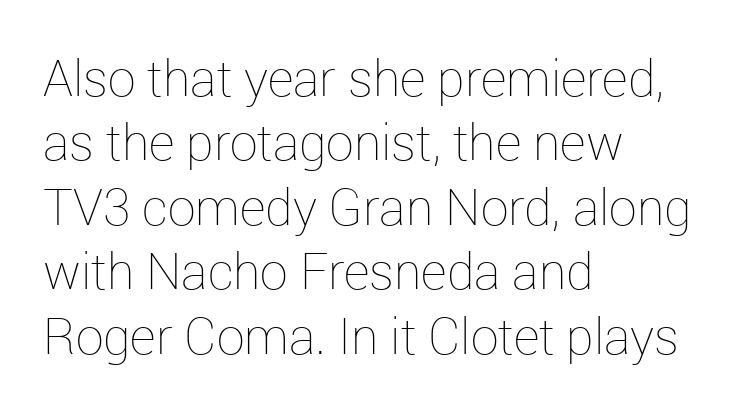
The image shows 50 px thin type, upright; set left-aligned, normal line spacing (1.29x), normal letter spacing, not underlined; low stroke contrast and a medium x-height.
